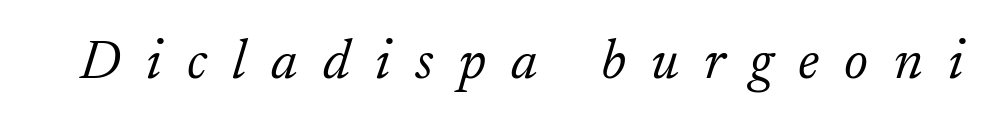
Q: Is the text bold? A: No.
Q: Is the text italic (slanted)? A: Yes, it leans right by about 17 degrees.
Q: Is the typeface a serif or a sans-serif typeface? A: Serif.
Q: Is the text underlined? A: No.
Q: Is the spacing between letters normal or unusually wide? A: Unusually wide.
Q: Width (condensed, normal, or wide)? A: Normal.
Q: Stroke contrast? A: Low.
Q: x-height? A: Small.
Q: Monospaced? A: No.
